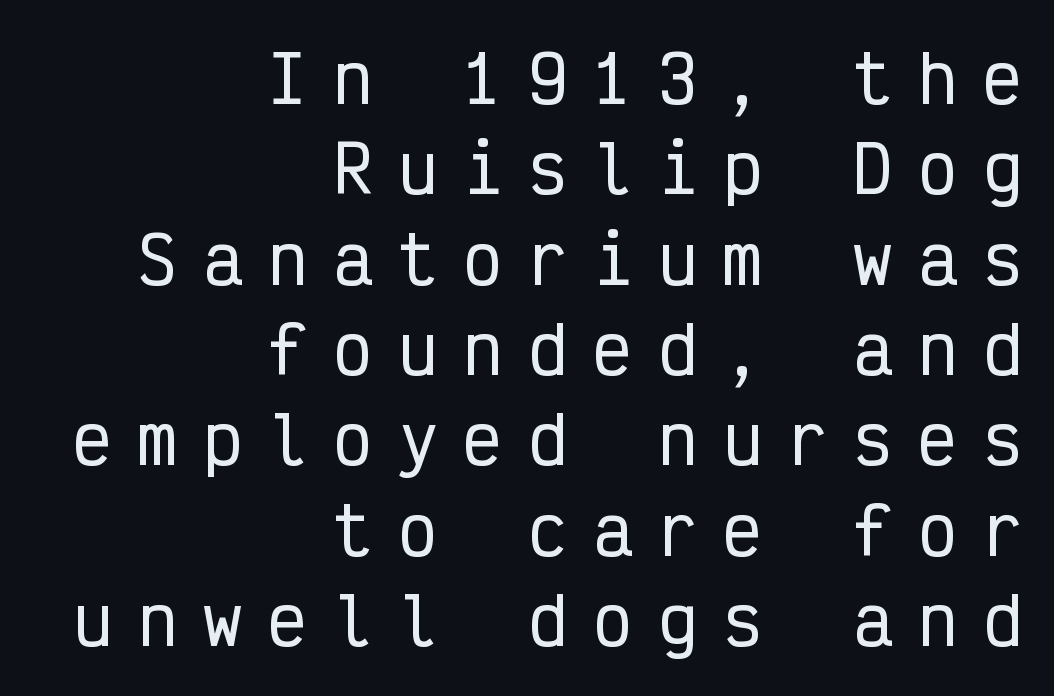
Q: Is the text italic (slanted)? A: No, it is upright.
Q: Is the typeface a serif or a sans-serif typeface? A: Sans-serif.
Q: Is the text underlined? A: No.
Q: How is the paragraph aligned? A: Right-aligned.
Q: Is the spacing between letters normal or unusually wide? A: Unusually wide.
Q: Is the spacing between lines tight, normal or loose? A: Normal.
Q: Width (condensed, normal, or wide)? A: Condensed.
Q: Stroke contrast? A: Low.
Q: x-height? A: Medium.
Q: Monospaced? A: Yes.
